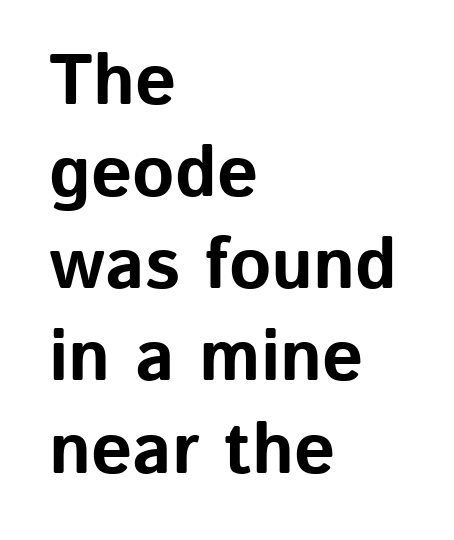
{"serif": "no", "italic": "no", "bold": "yes", "weight": "bold", "width": "normal", "stroke_contrast": "low", "x_height": "medium", "monospaced": "no", "underline": "no", "align": "left", "line_spacing": "normal", "line_spacing_ratio": 1.28, "letter_spacing": "normal", "letter_spacing_em": 0.0, "glyph_px": 72}
